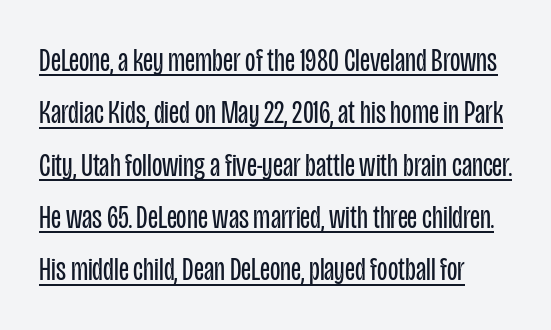
{"serif": "no", "italic": "no", "bold": "no", "weight": "regular", "width": "condensed", "stroke_contrast": "low", "x_height": "large", "monospaced": "no", "underline": "yes", "line_spacing": "normal", "line_spacing_ratio": 1.54, "letter_spacing": "normal", "letter_spacing_em": 0.0, "glyph_px": 34}
